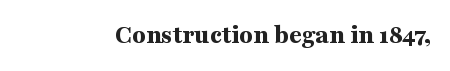
{"italic": "no", "bold": "yes", "underline": "no", "letter_spacing": "normal", "letter_spacing_em": 0.0, "glyph_px": 27}
